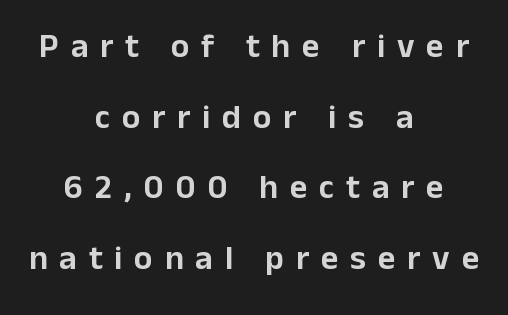
Whoever set this chose breathing room over compactness in the vertical rhythm. A bare baseline throughout the passage. Letter spacing: wide. Ordinary non-slanted type is in use. You could not count columns in this text — the font is proportionally spaced.
